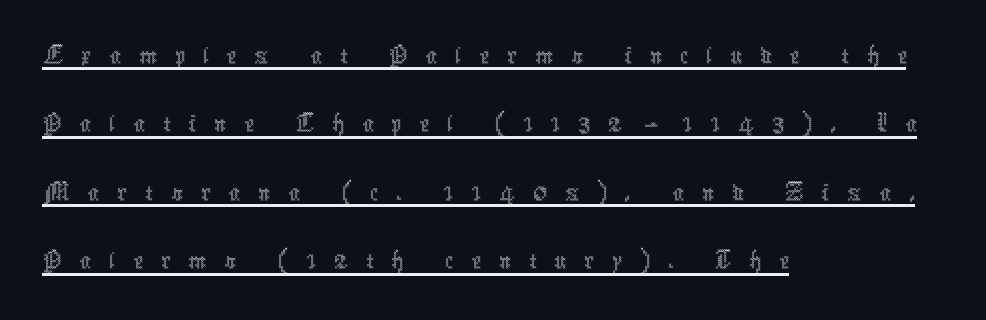
The passage shown is typed in a proportional face where columns would drift. Caption: face not bold, strokes unweighted. Letter spacing: wide. Ordinary non-slanted type is in use. Every row of glyphs begins at an identical x-position on the left.
